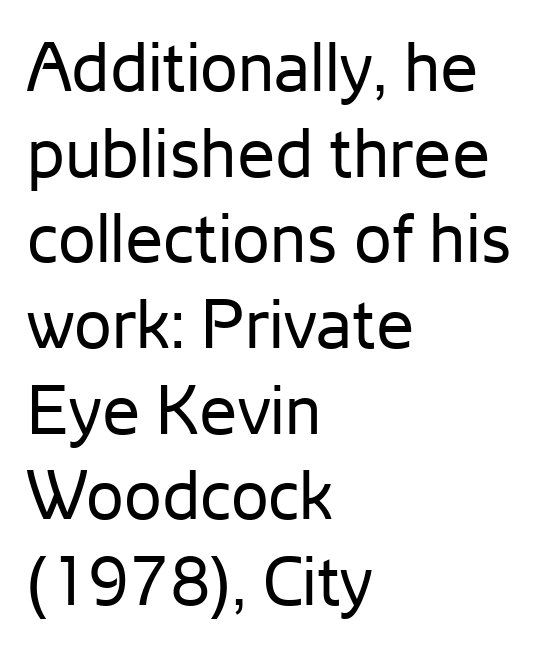
{"serif": "no", "italic": "no", "bold": "no", "weight": "regular", "width": "normal", "stroke_contrast": "low", "x_height": "medium", "monospaced": "no", "underline": "no", "align": "left", "line_spacing": "normal", "line_spacing_ratio": 1.26, "letter_spacing": "normal", "letter_spacing_em": 0.0, "glyph_px": 68}
